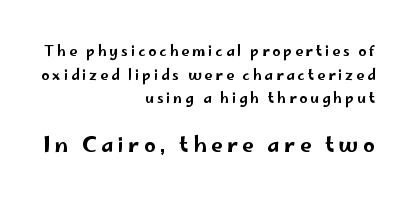
The image shows 21 px text type, upright; set right-aligned, normal line spacing (1.69x), unusually wide letter spacing (+0.21 em), not underlined; the second (bottom) block is 1.5x larger.
